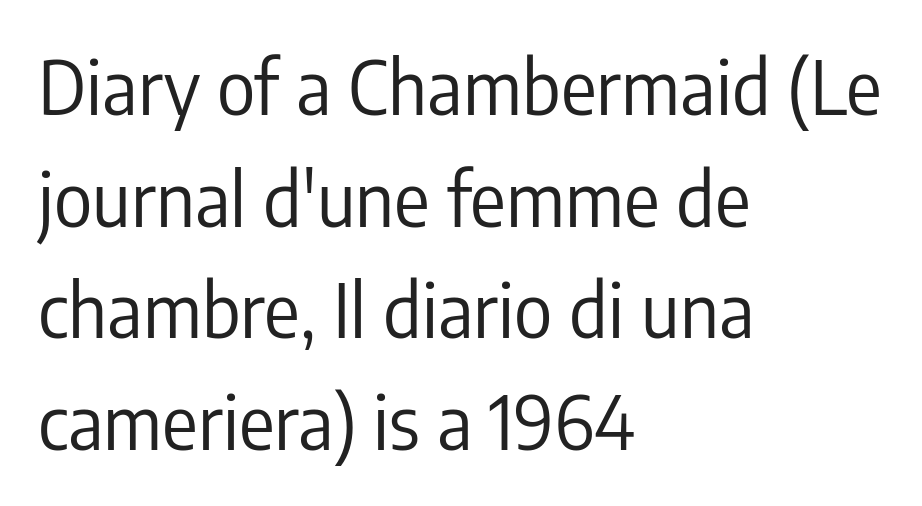
The image shows 74 px regular-weight, condensed sans-serif type, upright; set left-aligned, normal line spacing (1.51x), normal letter spacing, not underlined; low stroke contrast and a medium x-height.
